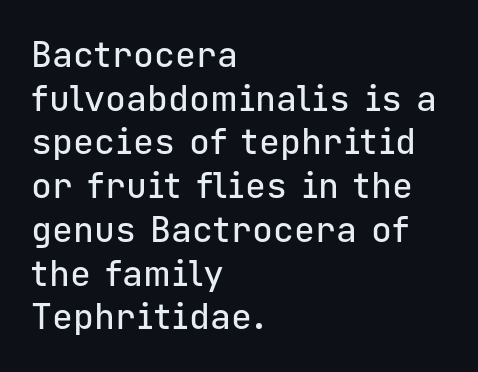
This rendering uses left alignment, leaving the right contour irregular. The space beneath each line is pristine and unruled. The lettering stays uniformly vertical, giving the passage a roman look. This sample uses a sans-serif face.
